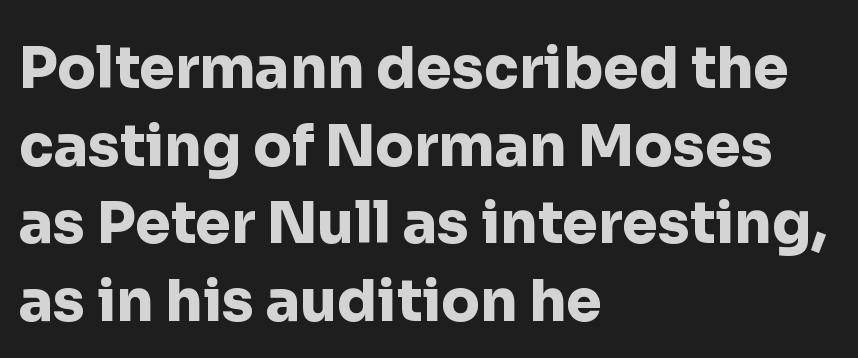
The image shows 57 px heavy sans-serif type, upright; set left-aligned, normal line spacing (1.36x), normal letter spacing, not underlined; low stroke contrast and a medium x-height.
